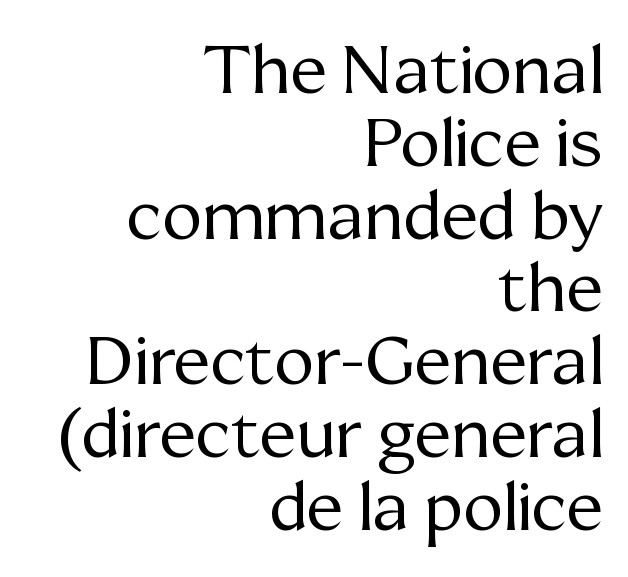
The image shows 68 px regular-weight serif type, upright; set right-aligned, tight line spacing (1.07x), normal letter spacing, not underlined; medium stroke contrast and a medium x-height.
